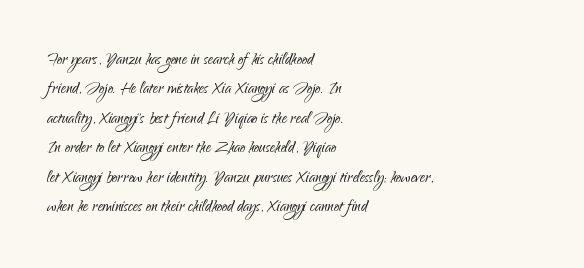
A clean baseline with only descenders dipping below it. Honestly, the row spacing looks completely unremarkable. Is this a heavy cut? Hardly; it is regular or lighter.
